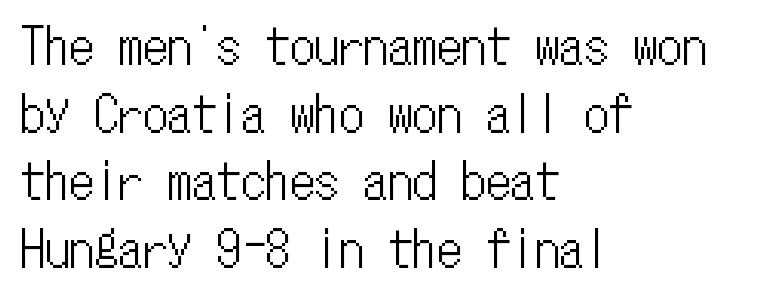
Q: Is the text italic (slanted)? A: No, it is upright.
Q: Is the text underlined? A: No.
Q: How is the paragraph aligned? A: Left-aligned.
Q: Is the spacing between letters normal or unusually wide? A: Normal.
Q: Is the spacing between lines tight, normal or loose? A: Normal.
Q: Width (condensed, normal, or wide)? A: Condensed.
Q: Stroke contrast? A: Low.
Q: x-height? A: Medium.
Q: Monospaced? A: Yes.
